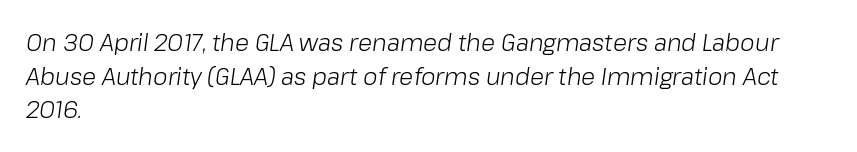
The image shows 23 px text type, italic (leaning right); set left-aligned, normal line spacing (1.46x), normal letter spacing, not underlined.
